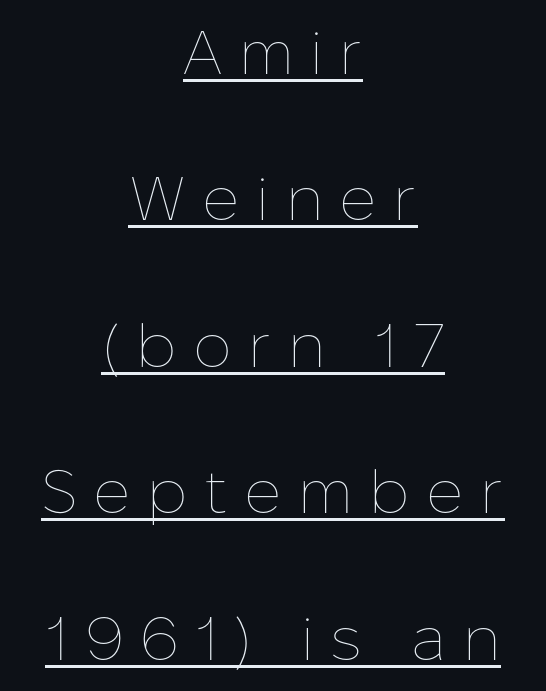
The image shows 61 px thin type, upright; set centered, loose line spacing (2.4x), unusually wide letter spacing (+0.27 em), underlined; low stroke contrast and a medium x-height.
